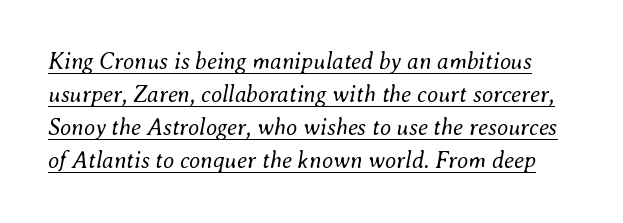
{"italic": "yes", "lean": "right", "slant_degrees": 8, "bold": "no", "underline": "yes", "line_spacing": "normal", "line_spacing_ratio": 1.44, "letter_spacing": "normal", "letter_spacing_em": 0.0, "glyph_px": 23}
